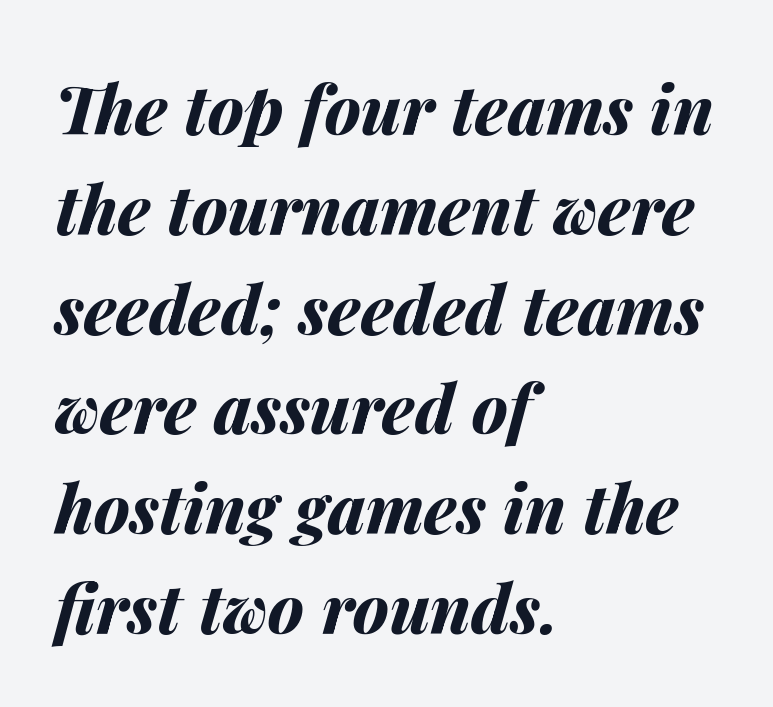
{"italic": "yes", "lean": "right", "slant_degrees": 14, "bold": "yes", "weight": "bold", "width": "normal", "stroke_contrast": "medium", "x_height": "medium", "monospaced": "no", "underline": "no", "align": "left", "line_spacing": "normal", "line_spacing_ratio": 1.49, "letter_spacing": "normal", "letter_spacing_em": 0.0, "glyph_px": 67}
